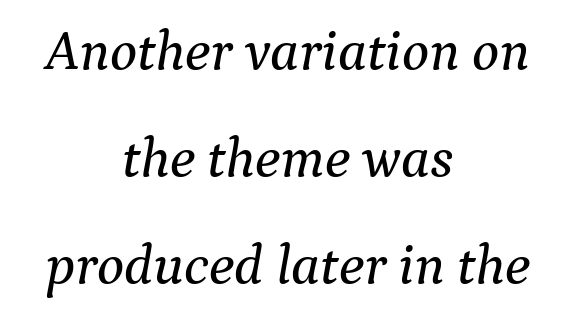
{"serif": "yes", "italic": "yes", "lean": "right", "slant_degrees": 9, "width": "normal", "stroke_contrast": "medium", "x_height": "medium", "monospaced": "no", "underline": "no", "align": "center", "line_spacing_ratio": 1.88, "letter_spacing": "normal", "letter_spacing_em": 0.0, "glyph_px": 57}
